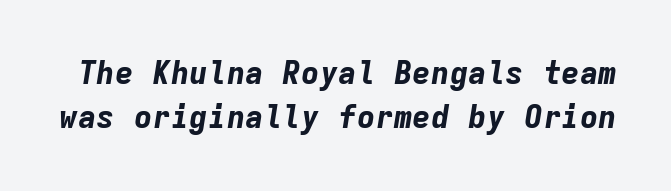
{"italic": "yes", "lean": "right", "slant_degrees": 9, "bold": "yes", "weight": "bold", "width": "normal", "stroke_contrast": "low", "x_height": "medium", "monospaced": "yes", "underline": "no", "line_spacing": "normal", "line_spacing_ratio": 1.41, "letter_spacing": "normal", "letter_spacing_em": 0.0, "glyph_px": 31}
